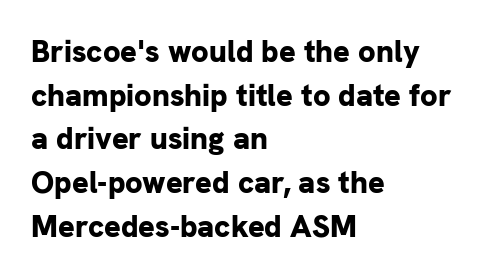
One-word summary of the alignment: left. Bare-footed words on every line. Here the glyphs are tracked normally, forming tight word shapes. A typesetter would call this proportional, since set widths differ per character.
